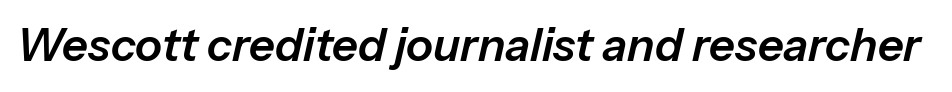
Q: Is the text italic (slanted)? A: Yes, it leans right by about 13 degrees.
Q: Is the text underlined? A: No.
Q: Is the spacing between letters normal or unusually wide? A: Normal.
Q: Width (condensed, normal, or wide)? A: Normal.
Q: Stroke contrast? A: Low.
Q: x-height? A: Medium.
Q: Monospaced? A: No.
